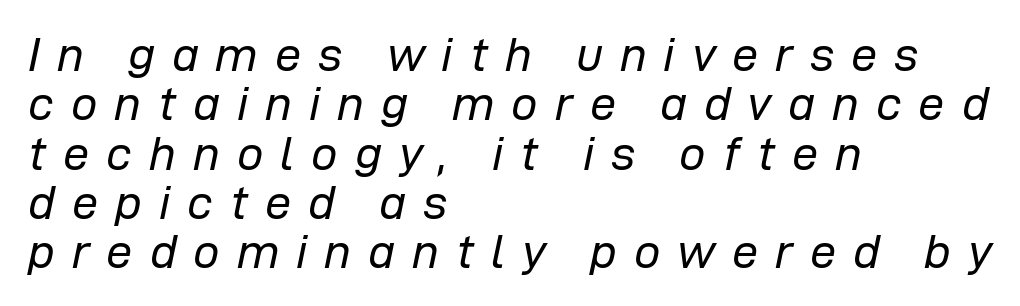
The image shows 47 px regular-weight type, italic (leaning right); set left-aligned, tight line spacing (1.05x), unusually wide letter spacing (+0.36 em), not underlined; low stroke contrast and a medium x-height.
